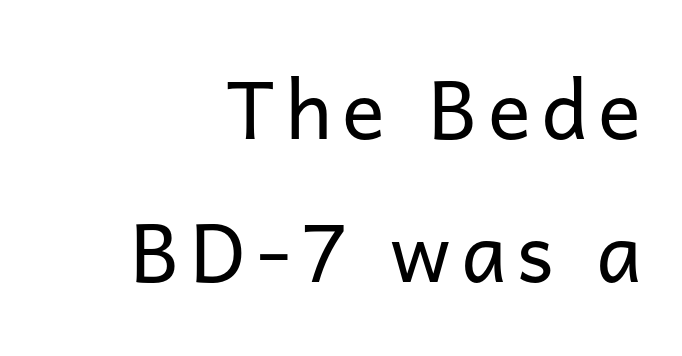
The text was rendered using a sans face with plain stroke endings. A typesetter would call this proportional, since set widths differ per character. Unlike italic type, these characters show no tilt at all. The rendering anchors every line to the right-hand side.
